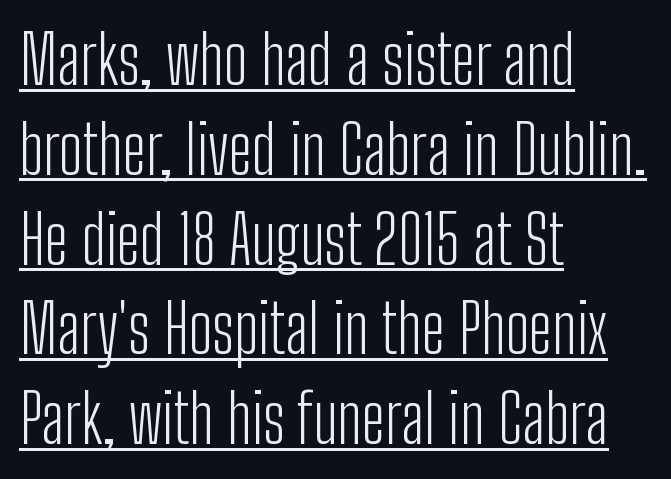
Q: Is the text bold? A: No.
Q: Is the text italic (slanted)? A: No, it is upright.
Q: Is the typeface a serif or a sans-serif typeface? A: Sans-serif.
Q: Is the text underlined? A: Yes.
Q: How is the paragraph aligned? A: Left-aligned.
Q: Is the spacing between letters normal or unusually wide? A: Normal.
Q: Is the spacing between lines tight, normal or loose? A: Normal.
Q: Width (condensed, normal, or wide)? A: Condensed.
Q: Stroke contrast? A: Low.
Q: x-height? A: Medium.
Q: Monospaced? A: No.
